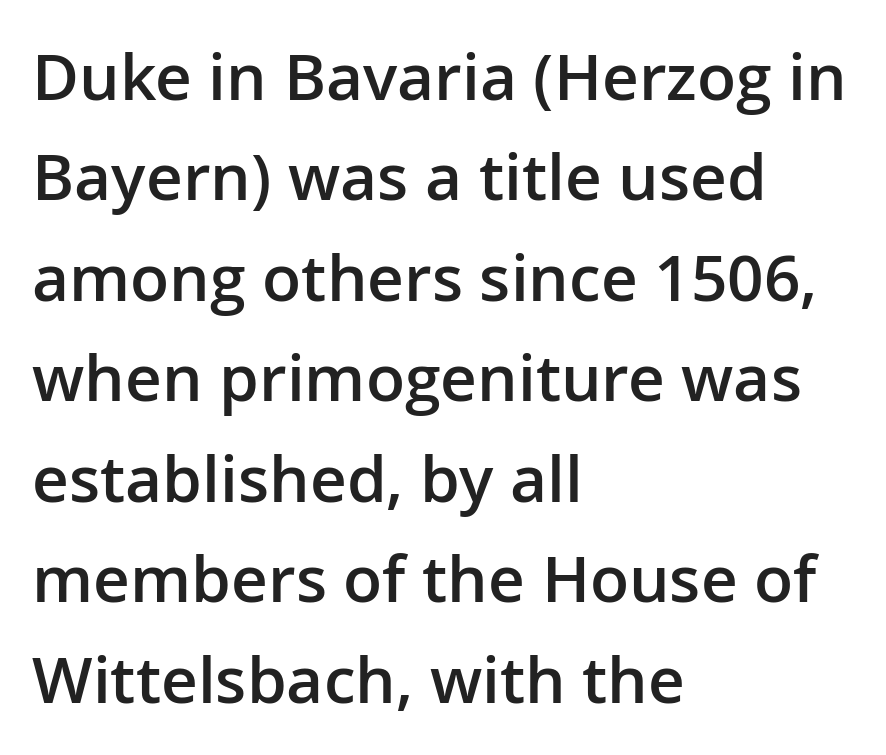
Q: Is the text bold? A: Semi-bold.
Q: Is the text italic (slanted)? A: No, it is upright.
Q: Is the typeface a serif or a sans-serif typeface? A: Sans-serif.
Q: Is the text underlined? A: No.
Q: How is the paragraph aligned? A: Left-aligned.
Q: Is the spacing between letters normal or unusually wide? A: Normal.
Q: Is the spacing between lines tight, normal or loose? A: Normal.
Q: Width (condensed, normal, or wide)? A: Normal.
Q: Stroke contrast? A: Low.
Q: x-height? A: Medium.
Q: Monospaced? A: No.
